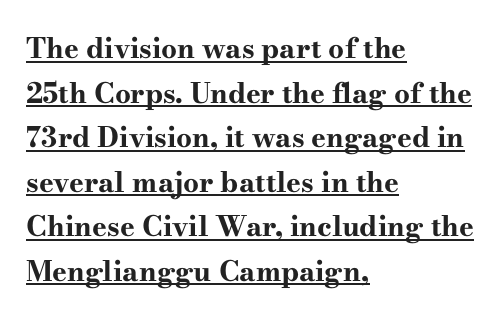
{"serif": "yes", "italic": "no", "bold": "yes", "weight": "bold", "width": "wide", "stroke_contrast": "high", "x_height": "small", "monospaced": "no", "underline": "yes", "align": "left", "line_spacing": "normal", "line_spacing_ratio": 1.59, "letter_spacing": "normal", "letter_spacing_em": 0.0, "glyph_px": 28}
